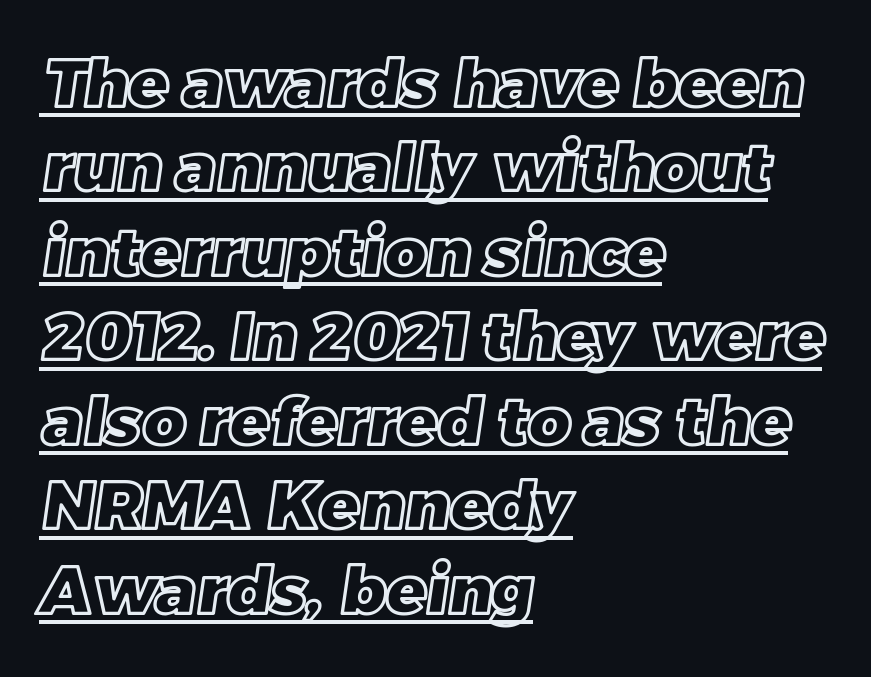
The image shows 66 px text type; set left-aligned, normal line spacing (1.28x), normal letter spacing, underlined; a large x-height.
